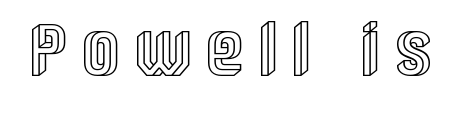
You could only call the tracking loose — the letters float apart. The strip under each line holds only bare page. Is this a fixed-width face? No — the glyphs have proportional, varying widths. The letters stand straight up with perfectly vertical stems.
